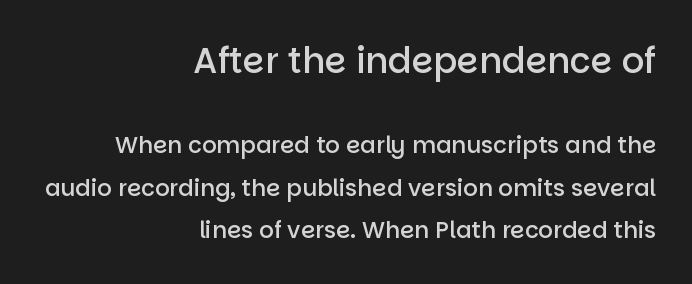
The image shows 35 px semibold sans-serif type, upright; set right-aligned, line spacing 1.84x, normal letter spacing, not underlined; the first (top) block is 1.52x larger; low stroke contrast and a large x-height.
